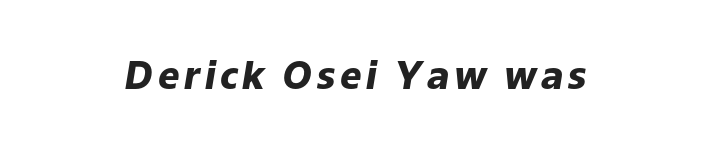
{"italic": "yes", "lean": "right", "slant_degrees": 9, "bold": "yes", "weight": "heavy", "width": "normal", "stroke_contrast": "low", "x_height": "medium", "monospaced": "no", "underline": "no", "glyph_px": 38}
